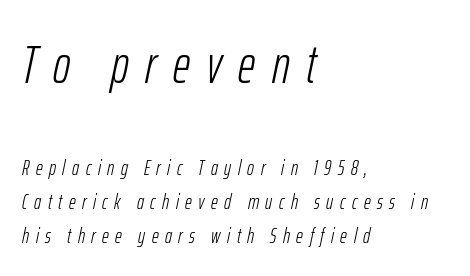
{"italic": "yes", "lean": "right", "slant_degrees": 12, "bold": "no", "weight": "light", "width": "condensed", "stroke_contrast": "low", "x_height": "medium", "monospaced": "no", "underline": "no", "align": "left", "line_spacing": "normal", "line_spacing_ratio": 1.63, "letter_spacing": "wide", "letter_spacing_em": 0.31, "larger_block": "first", "size_ratio": 2.52, "glyph_px": 53}
